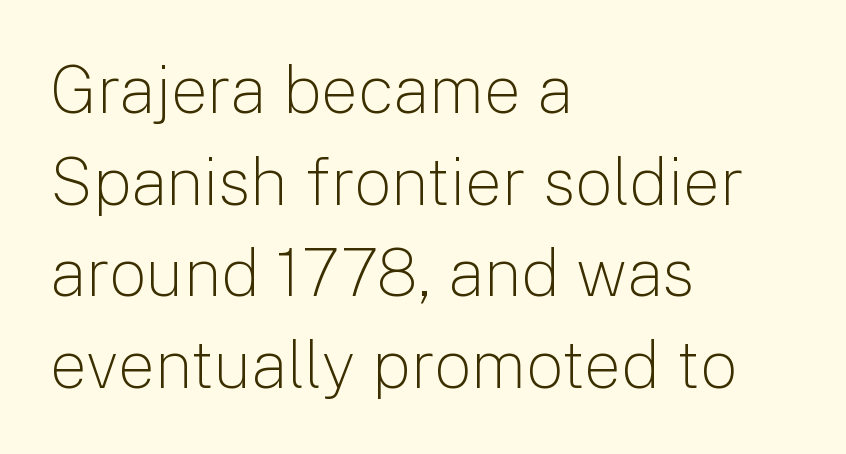
{"serif": "no", "italic": "no", "bold": "no", "weight": "light", "width": "normal", "stroke_contrast": "low", "x_height": "medium", "monospaced": "no", "underline": "no", "align": "left", "line_spacing": "normal", "line_spacing_ratio": 1.39, "letter_spacing": "normal", "letter_spacing_em": 0.0, "glyph_px": 66}
